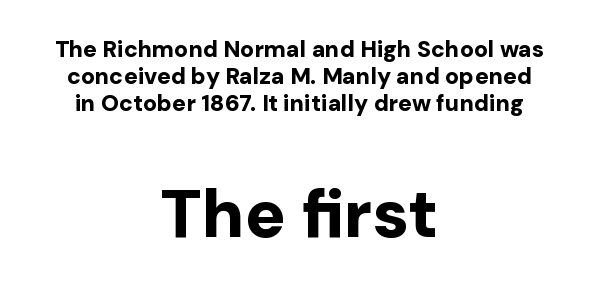
{"serif": "no", "italic": "no", "bold": "yes", "weight": "bold", "width": "normal", "stroke_contrast": "low", "x_height": "medium", "monospaced": "no", "underline": "no", "align": "center", "line_spacing_ratio": 1.17, "letter_spacing": "normal", "letter_spacing_em": 0.0, "larger_block": "second", "size_ratio": 2.96, "glyph_px": 68}
